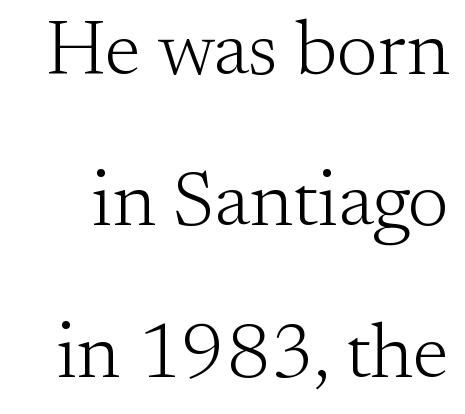
Serif or sans? Serif — the stroke terminals have little feet. Upright lettering throughout. Compared with typical body copy, the letter spacing here is the same. The face used here is proportionally spaced, like ordinary book or web type.
